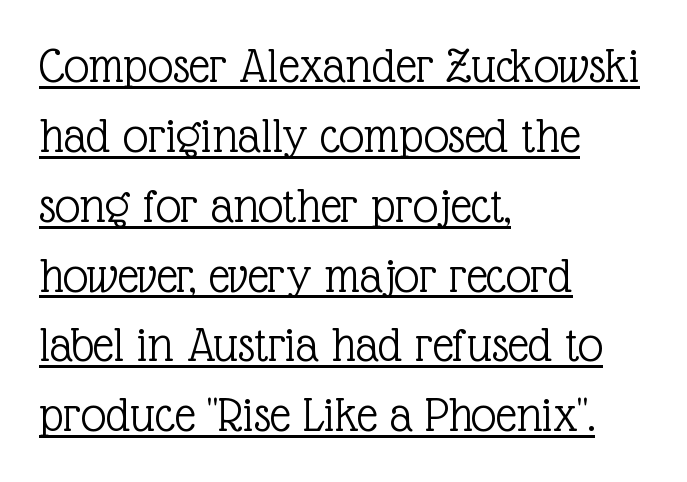
The image shows 51 px light serif type, upright; set left-aligned, normal line spacing (1.37x), normal letter spacing, underlined; a medium x-height.
